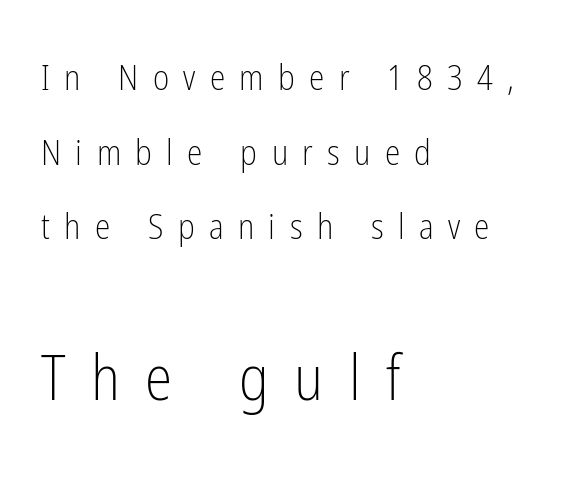
Note the varied advance widths — an 'i' is clearly narrower than an 'm'. Scale increases going downward across the two blocks. Honestly, the letter spacing is so wide it's the main thing you notice. Does the type have serifs? No, each stem ends abruptly. Airy leading. One-word summary of the alignment: left.
